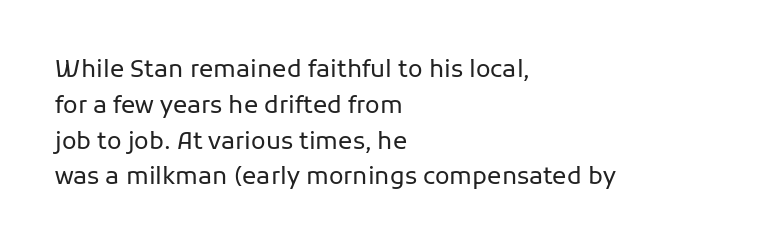
The setting favours the left margin, as ordinary paragraphs usually do. Upright lettering throughout. Letter spacing: default. No chunkiness to these letters — they're not bold.
